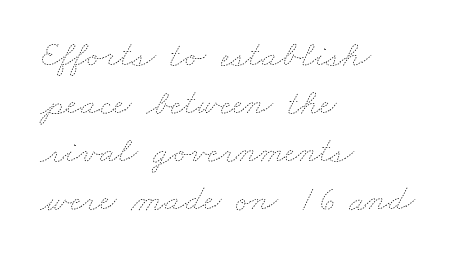
The image shows 37 px thin, wide type; set left-aligned, normal line spacing (1.3x), normal letter spacing, not underlined; low stroke contrast and a small x-height.
